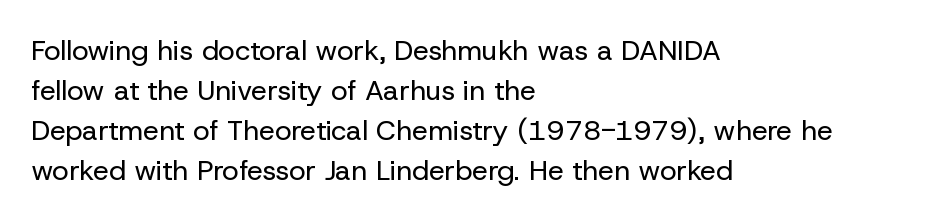
The image shows 28 px regular-weight sans-serif type, upright; set left-aligned, normal line spacing (1.43x), normal letter spacing, not underlined; low stroke contrast and a medium x-height.
